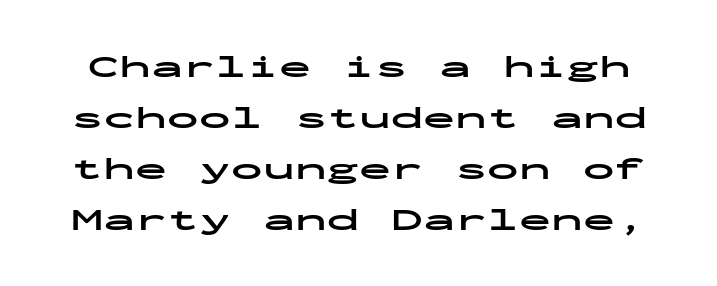
Any mark beneath the type? The region is blank. The space between consecutive lines is moderate. Words appear dense and cohesive because spacing is normal. Weight: bold. Nope, no serifs anywhere on these letters. Looks like terminal output: every glyph gets an equal slot.
